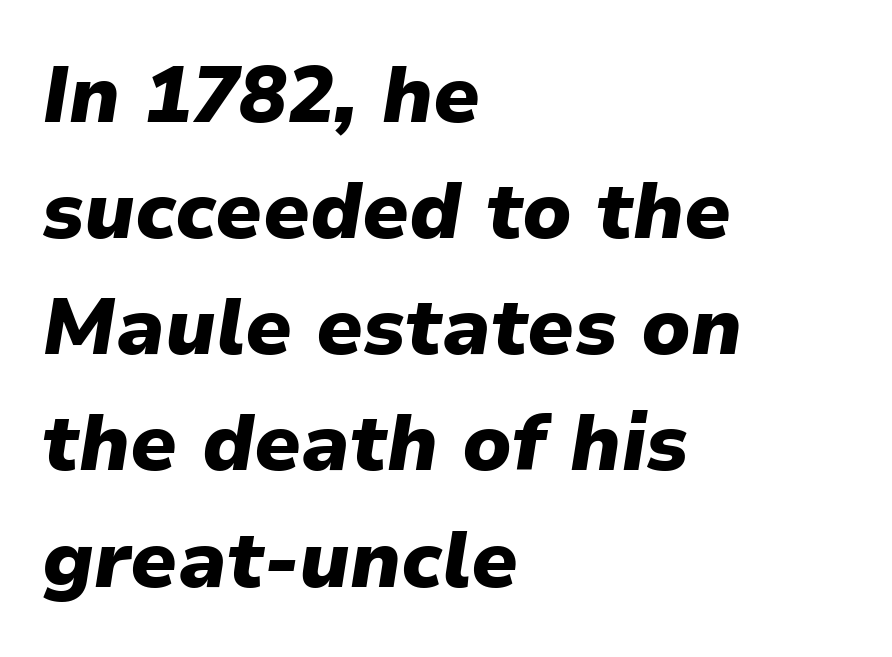
{"italic": "yes", "lean": "right", "slant_degrees": 9, "bold": "yes", "weight": "heavy", "width": "normal", "stroke_contrast": "low", "x_height": "medium", "monospaced": "no", "underline": "no", "align": "left", "line_spacing": "normal", "line_spacing_ratio": 1.47, "letter_spacing": "normal", "letter_spacing_em": 0.0, "glyph_px": 79}
